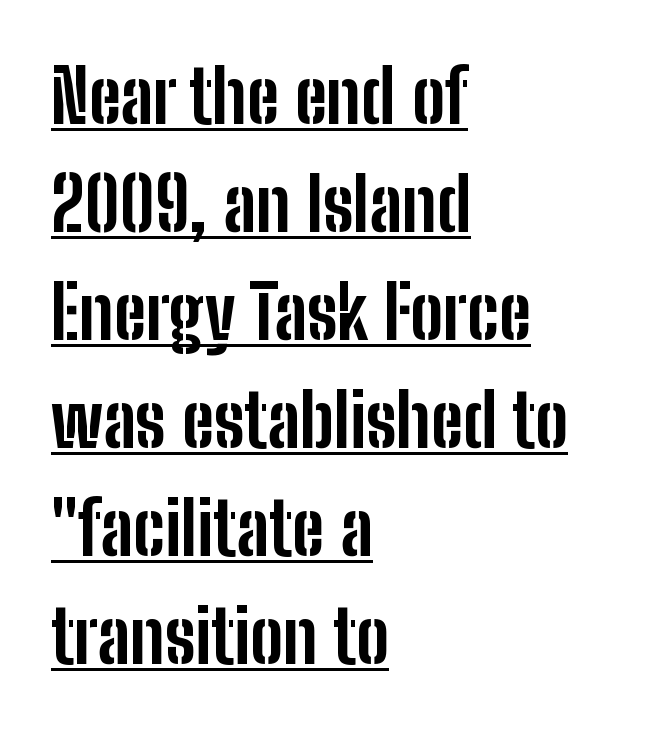
The image shows 74 px bold, condensed sans-serif type, upright; set left-aligned, normal line spacing (1.46x), normal letter spacing, underlined; low stroke contrast and a medium x-height.
